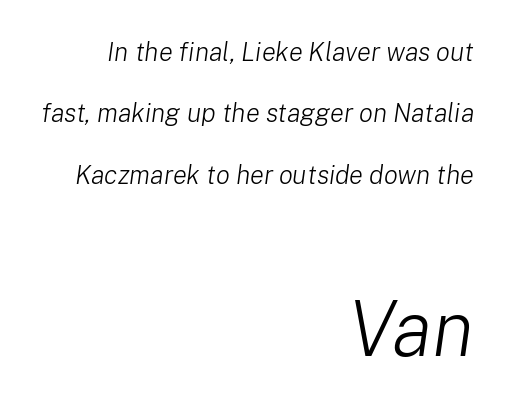
Q: Is the text bold? A: No.
Q: Is the text italic (slanted)? A: Yes, it leans right by about 8 degrees.
Q: Is the text underlined? A: No.
Q: How is the paragraph aligned? A: Right-aligned.
Q: Is the spacing between letters normal or unusually wide? A: Normal.
Q: Is the spacing between lines tight, normal or loose? A: Loose.
Q: Which block of text is set in a larger size, the first (top) or the second (bottom)? A: The second (bottom) one.
Q: Width (condensed, normal, or wide)? A: Normal.
Q: Stroke contrast? A: Low.
Q: x-height? A: Medium.
Q: Monospaced? A: No.
